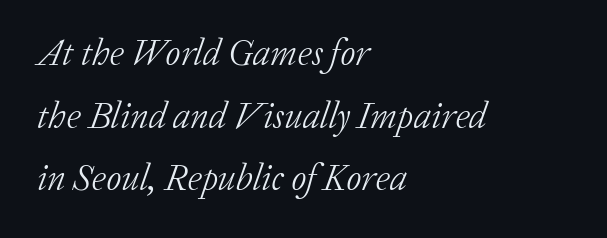
Q: Is the text bold? A: No.
Q: Is the text italic (slanted)? A: Yes, it leans right by about 20 degrees.
Q: Is the typeface a serif or a sans-serif typeface? A: Serif.
Q: Is the text underlined? A: No.
Q: How is the paragraph aligned? A: Left-aligned.
Q: Is the spacing between letters normal or unusually wide? A: Normal.
Q: Is the spacing between lines tight, normal or loose? A: Normal.
Q: Width (condensed, normal, or wide)? A: Normal.
Q: Stroke contrast? A: Low.
Q: x-height? A: Medium.
Q: Monospaced? A: No.
